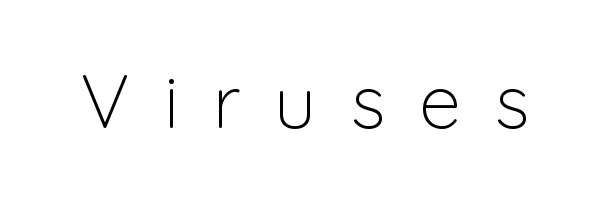
Q: Is the text bold? A: No.
Q: Is the text italic (slanted)? A: No, it is upright.
Q: Is the typeface a serif or a sans-serif typeface? A: Sans-serif.
Q: Is the text underlined? A: No.
Q: Is the spacing between letters normal or unusually wide? A: Unusually wide.
Q: Width (condensed, normal, or wide)? A: Normal.
Q: Stroke contrast? A: Low.
Q: x-height? A: Medium.
Q: Monospaced? A: No.
